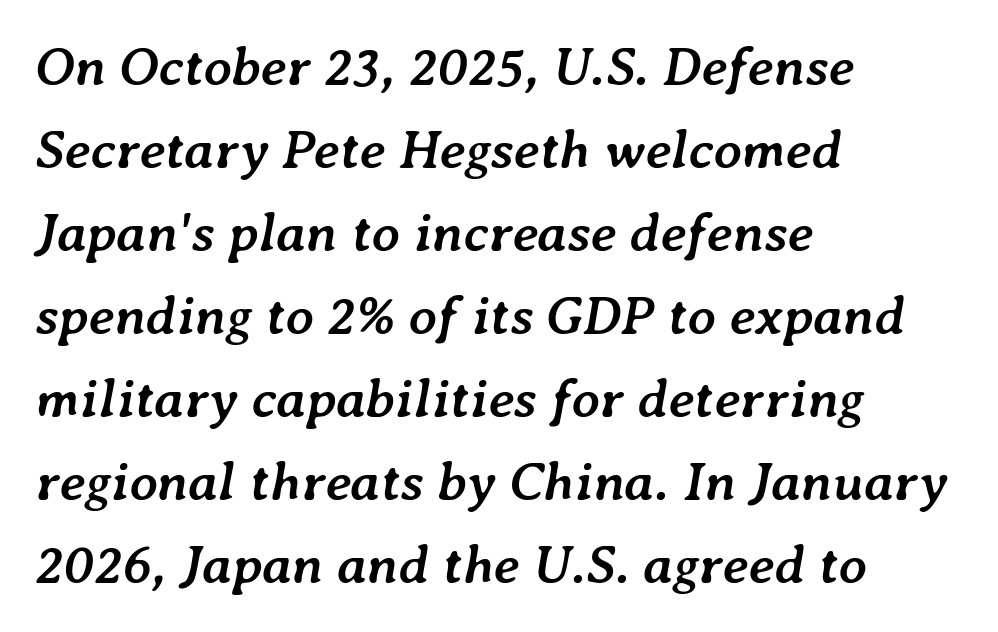
Q: Is the text bold? A: Yes.
Q: Is the text italic (slanted)? A: Yes, it leans right by about 7 degrees.
Q: Is the text underlined? A: No.
Q: How is the paragraph aligned? A: Left-aligned.
Q: Is the spacing between letters normal or unusually wide? A: Normal.
Q: Is the spacing between lines tight, normal or loose? A: Normal.
Q: Width (condensed, normal, or wide)? A: Normal.
Q: Stroke contrast? A: Low.
Q: x-height? A: Medium.
Q: Monospaced? A: No.
